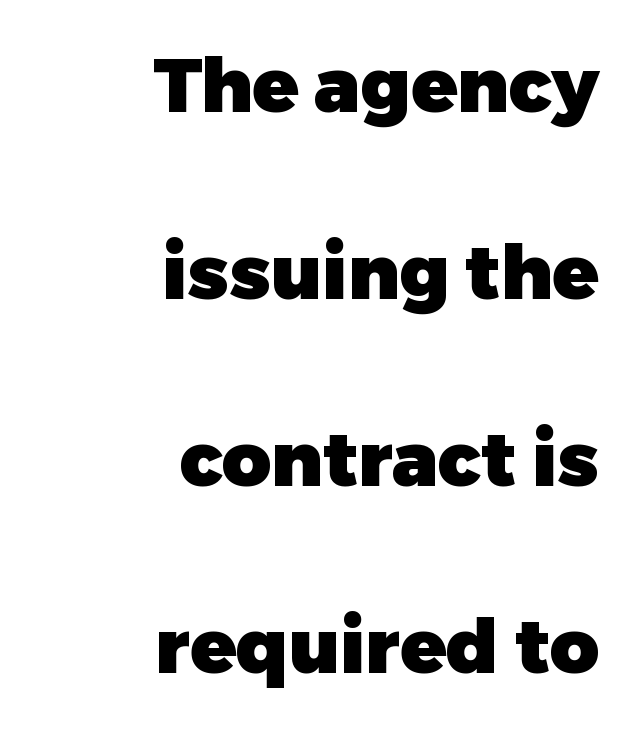
Does extra space separate the letters? No, they use regular spacing. In terms of leading, this rendering errs on the spacious side. Every stem runs plumb, perpendicular to the baseline. Honestly, there is no underline to notice here at all.
